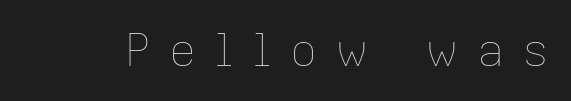
The zone under the glyphs is completely vacant. The letters stand straight up with perfectly vertical stems. The face used here is proportionally spaced, like ordinary book or web type. This reads as an unemphasized weight, regular at the heaviest. The tracking reads as deliberately expanded to a designer's eye.
